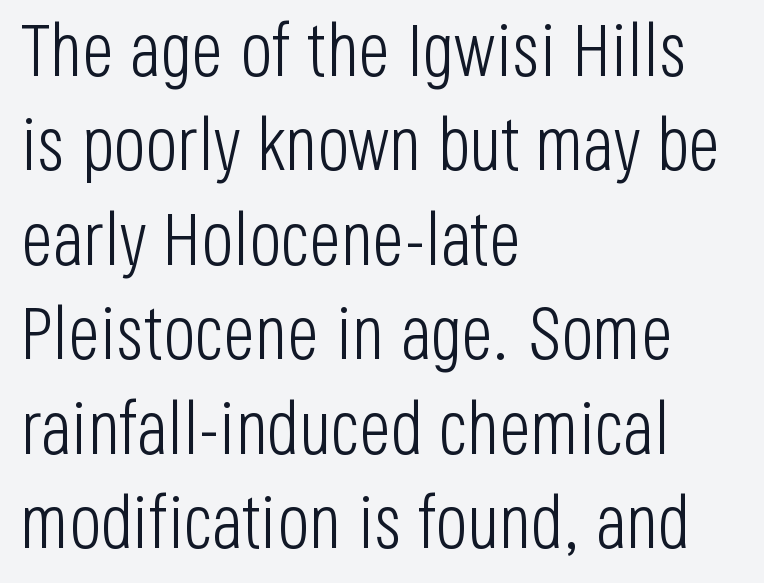
The image shows 75 px light, condensed sans-serif type, upright; set left-aligned, normal line spacing (1.26x), normal letter spacing, not underlined; low stroke contrast and a large x-height.
